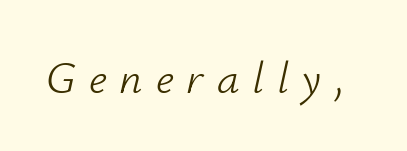
{"italic": "yes", "lean": "right", "slant_degrees": 12, "bold": "no", "weight": "light", "width": "normal", "stroke_contrast": "low", "x_height": "small", "monospaced": "no", "underline": "no", "letter_spacing": "wide", "letter_spacing_em": 0.29, "glyph_px": 45}
